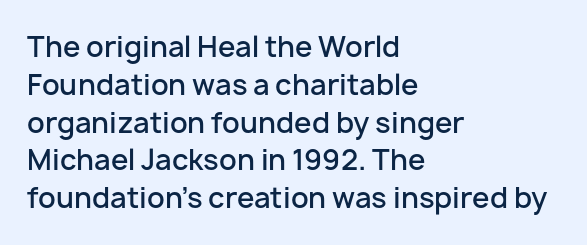
Rows of type keep a routine distance in the vertical direction. You could call the tracking neutral — neither tight nor loose. Leftover space on each line is placed entirely after the last word. Letterform terminals end flat and unadorned throughout the passage.
